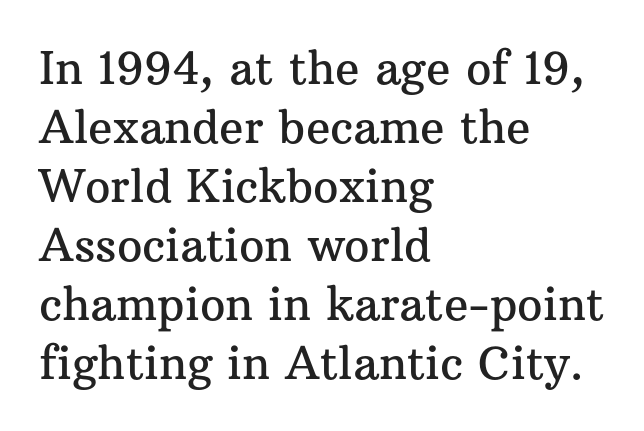
Q: Is the text italic (slanted)? A: No, it is upright.
Q: Is the typeface a serif or a sans-serif typeface? A: Serif.
Q: Is the text underlined? A: No.
Q: How is the paragraph aligned? A: Left-aligned.
Q: Is the spacing between letters normal or unusually wide? A: Normal.
Q: Is the spacing between lines tight, normal or loose? A: Normal.
Q: Width (condensed, normal, or wide)? A: Normal.
Q: Stroke contrast? A: Medium.
Q: x-height? A: Medium.
Q: Monospaced? A: No.
